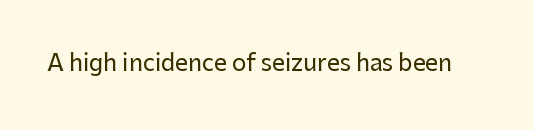
{"italic": "no", "underline": "no", "letter_spacing": "normal", "letter_spacing_em": 0.0, "glyph_px": 23}
